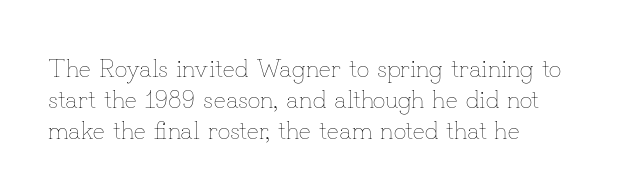
Q: Is the text bold? A: No.
Q: Is the text italic (slanted)? A: No, it is upright.
Q: Is the text underlined? A: No.
Q: How is the paragraph aligned? A: Left-aligned.
Q: Is the spacing between letters normal or unusually wide? A: Normal.
Q: Is the spacing between lines tight, normal or loose? A: Normal.
